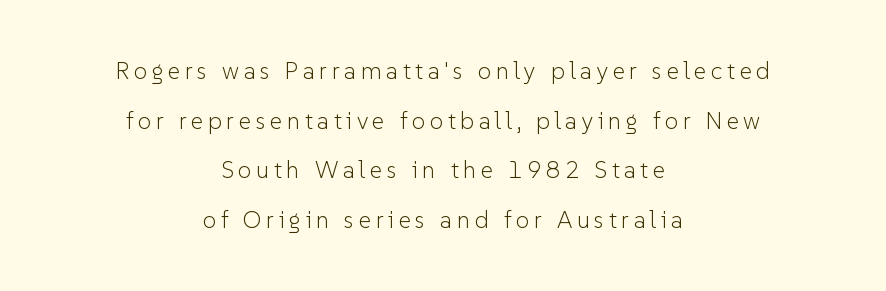
{"italic": "no", "bold": "no", "underline": "no", "align": "center", "line_spacing": "loose", "line_spacing_ratio": 2.07, "glyph_px": 24}
